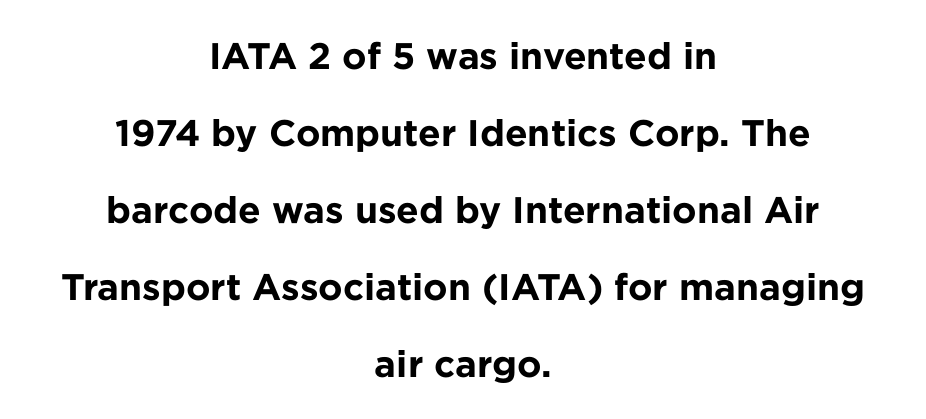
{"serif": "no", "italic": "no", "bold": "yes", "weight": "bold", "width": "normal", "stroke_contrast": "low", "x_height": "medium", "monospaced": "no", "underline": "no", "align": "center", "line_spacing": "loose", "line_spacing_ratio": 2.08, "letter_spacing": "normal", "letter_spacing_em": 0.0, "glyph_px": 37}
